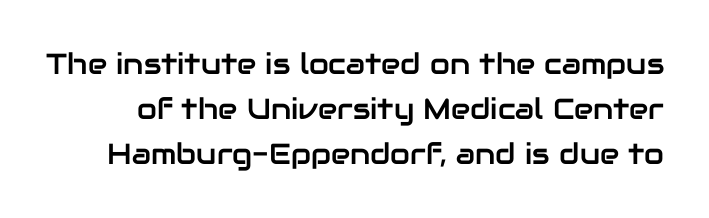
Words appear dense and cohesive because spacing is normal. Decoration check: the copy has no underline. Italic: no, the glyphs are upright roman. Vertically, the passage feels balanced, rows spaced as you'd expect. Looks like regular typesetting: each glyph gets only the width it needs.
